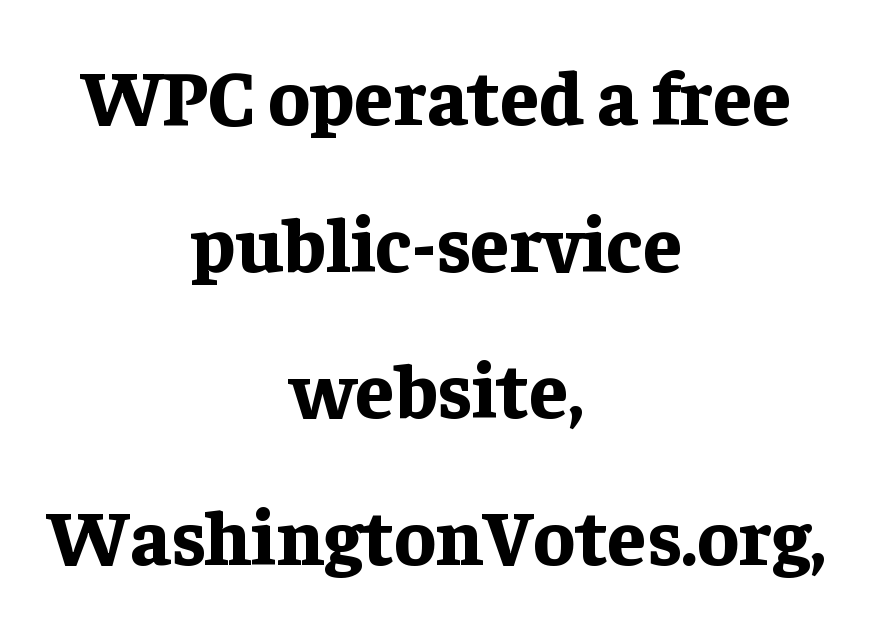
Q: Is the text bold? A: Yes.
Q: Is the text italic (slanted)? A: No, it is upright.
Q: Is the typeface a serif or a sans-serif typeface? A: Serif.
Q: Is the text underlined? A: No.
Q: How is the paragraph aligned? A: Centered.
Q: Is the spacing between letters normal or unusually wide? A: Normal.
Q: Width (condensed, normal, or wide)? A: Normal.
Q: Stroke contrast? A: Low.
Q: x-height? A: Medium.
Q: Monospaced? A: No.
